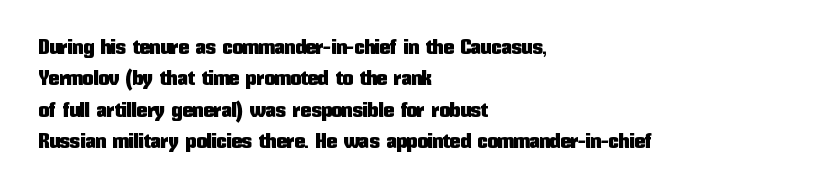
The compositor pushed each line to the left boundary. The designer left line spacing at the default. The rendering keeps characters at their native spacing. No italicization has been applied; the sample stays upright. Clear beneath every line of the passage.
